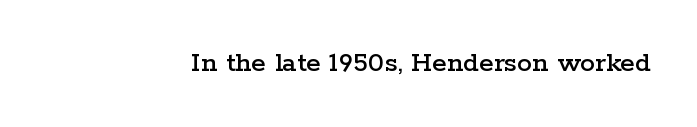
Q: Is the text italic (slanted)? A: No, it is upright.
Q: Is the typeface a serif or a sans-serif typeface? A: Serif.
Q: Is the text underlined? A: No.
Q: Is the spacing between letters normal or unusually wide? A: Normal.
Q: Width (condensed, normal, or wide)? A: Wide.
Q: Stroke contrast? A: Low.
Q: x-height? A: Medium.
Q: Monospaced? A: No.
